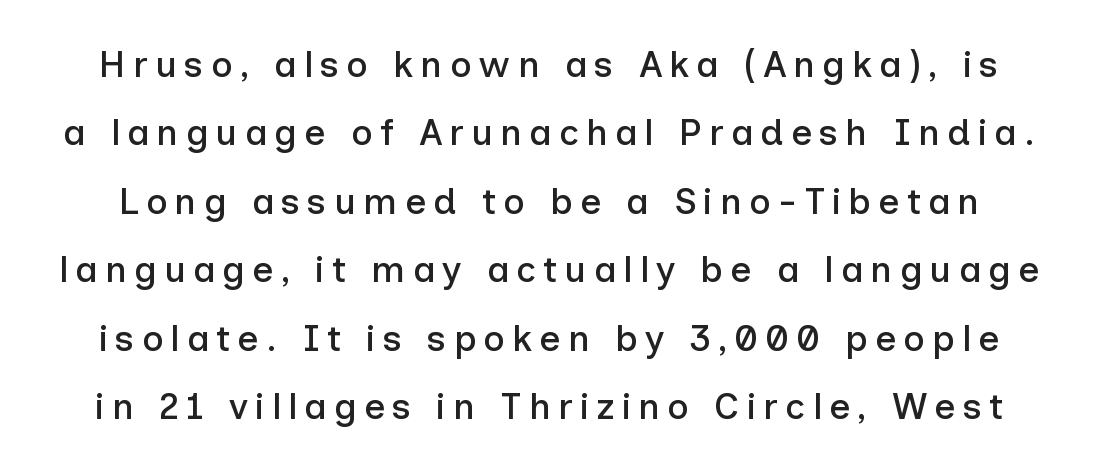
Q: Is the text italic (slanted)? A: No, it is upright.
Q: Is the typeface a serif or a sans-serif typeface? A: Sans-serif.
Q: Is the text underlined? A: No.
Q: Width (condensed, normal, or wide)? A: Normal.
Q: Stroke contrast? A: Low.
Q: x-height? A: Medium.
Q: Monospaced? A: No.
